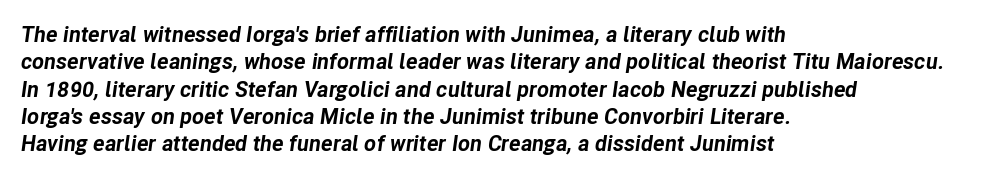
The image shows 22 px bold type, italic (leaning right); set left-aligned, line spacing 1.24x, normal letter spacing, not underlined.
